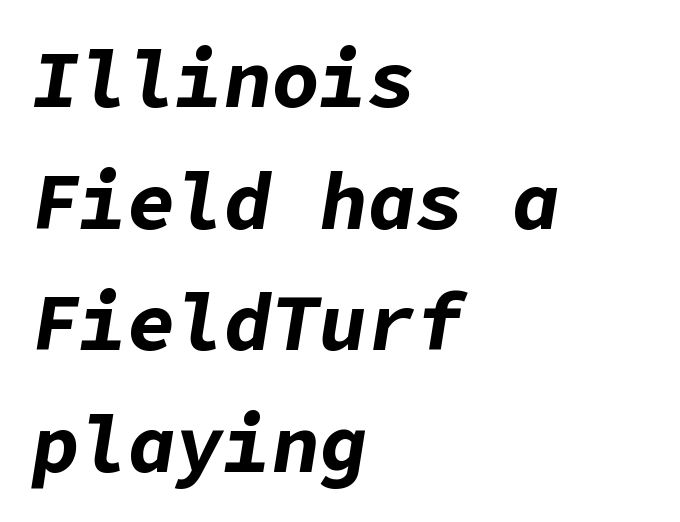
The image shows 80 px bold type, italic (leaning right); set left-aligned, normal line spacing (1.52x), normal letter spacing, not underlined; low stroke contrast and a medium x-height.
